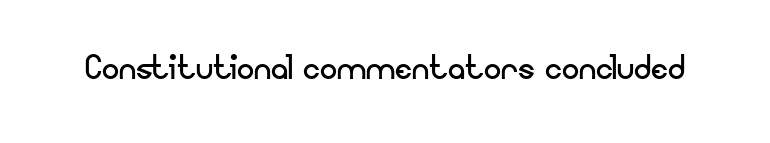
The image shows 43 px regular-weight sans-serif type, upright; set normal letter spacing, not underlined; low stroke contrast and a small x-height.
